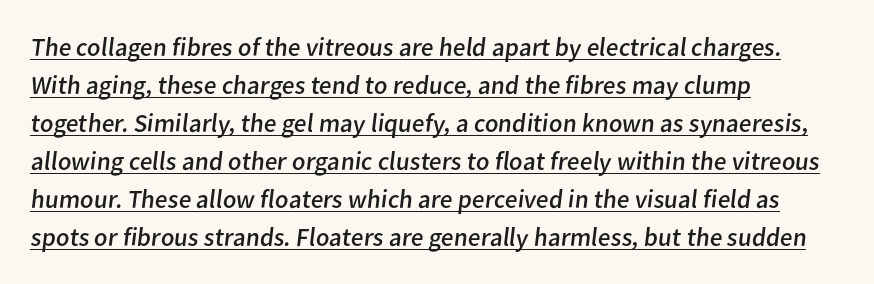
This reads as an unemphasized weight, regular at the heaviest. A typographer would call this underscored text. Nobody touched the tracking dial on this one. If you drew a ruler down the left edge, every line would touch it. Summary of vertical rhythm: regular, with standard interline spacing.
